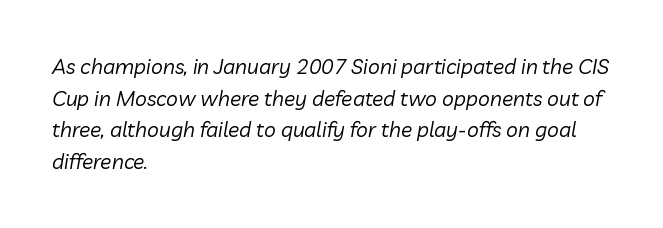
The image shows 21 px text type, italic (leaning right); set left-aligned, normal line spacing (1.51x), normal letter spacing, not underlined.
